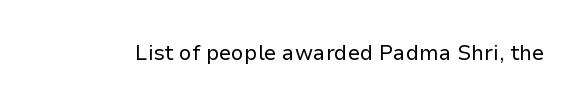
{"italic": "no", "bold": "no", "underline": "no", "letter_spacing": "normal", "letter_spacing_em": 0.0, "glyph_px": 21}
